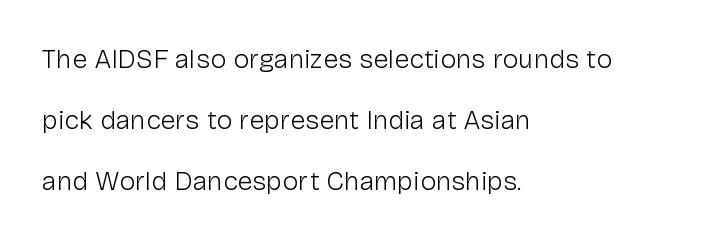
The image shows 27 px text type, upright; set left-aligned, loose line spacing (2.26x), normal letter spacing, not underlined.
